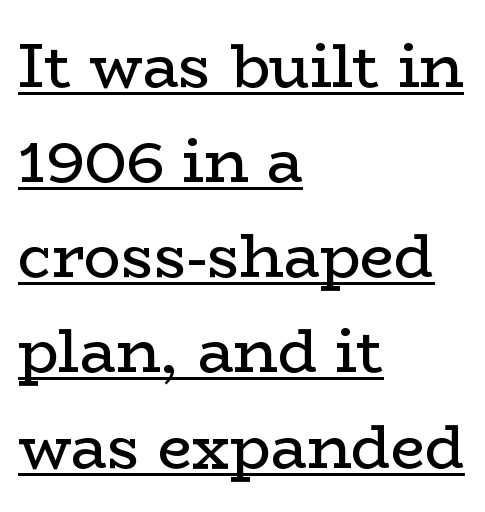
Each new line begins a customary step beneath the previous one. Looks like regular typesetting: each glyph gets only the width it needs. Students, observe the line beneath the letters — that is underlining. Ink coverage per letter is moderate at most. A classic flush-left, rag-right setting is used for this passage. Default kerning and tracking; the words read as compact shapes.
